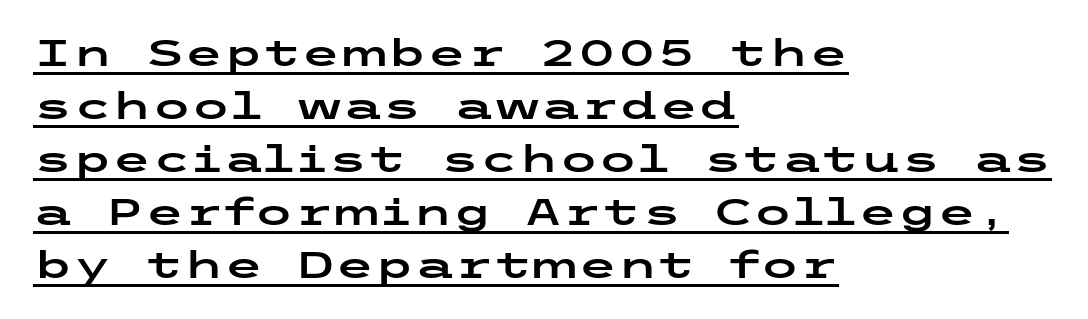
The image shows 36 px wide sans-serif type, upright; set left-aligned, normal line spacing (1.47x), normal letter spacing, underlined; low stroke contrast and a medium x-height.
